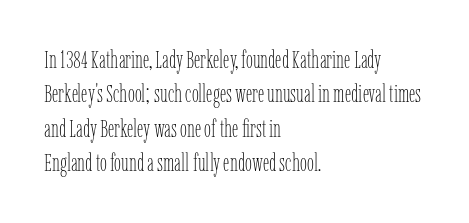
The image shows 25 px text type, upright; set left-aligned, normal line spacing (1.38x), normal letter spacing, not underlined.
